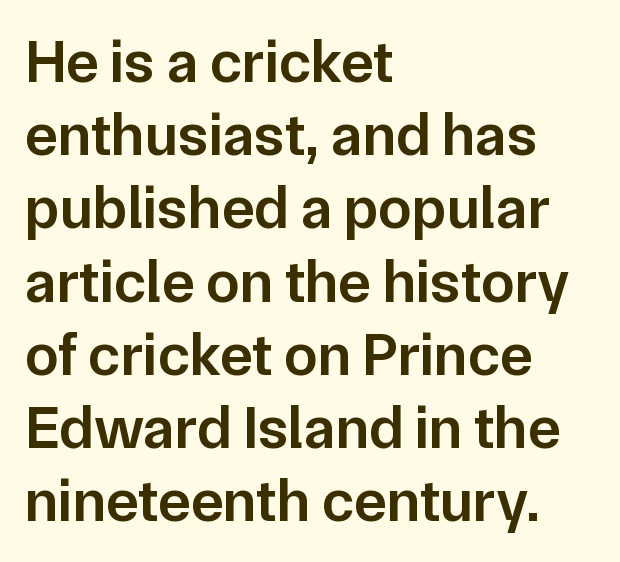
The image shows 61 px semibold sans-serif type, upright; set left-aligned, line spacing 1.2x, normal letter spacing, not underlined; low stroke contrast and a medium x-height.
